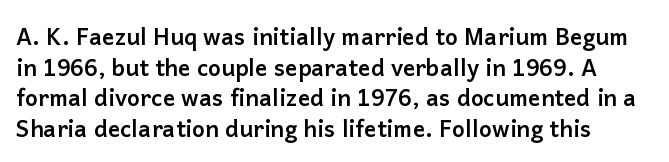
A full-strength bold gives these letters their thick strokes. Regarding leading, the lines here are spaced in the standard way. Students, note that the glyphs here touch the page at normal intervals. Descenders are the only things crossing below the line. Nope, not italic — everything's standing straight.
